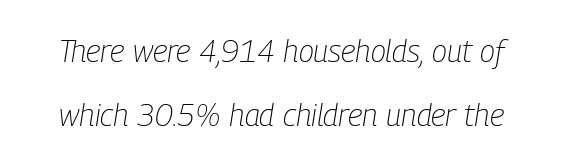
Q: Is the text bold? A: No.
Q: Is the text italic (slanted)? A: Yes, it leans right by about 9 degrees.
Q: Is the text underlined? A: No.
Q: Is the spacing between letters normal or unusually wide? A: Normal.
Q: Is the spacing between lines tight, normal or loose? A: Loose.
Q: Width (condensed, normal, or wide)? A: Condensed.
Q: Stroke contrast? A: Low.
Q: x-height? A: Medium.
Q: Monospaced? A: No.
